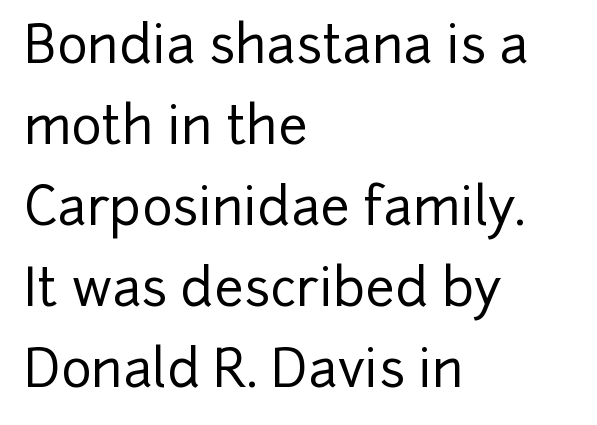
The image shows 52 px sans-serif type, upright; set left-aligned, normal line spacing (1.56x), normal letter spacing, not underlined; low stroke contrast and a medium x-height.
